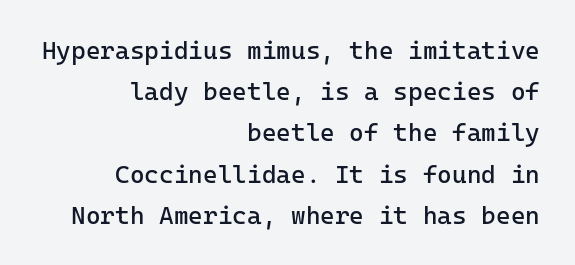
The image shows 25 px text type, upright; set right-aligned, normal line spacing (1.65x), normal letter spacing, not underlined.
